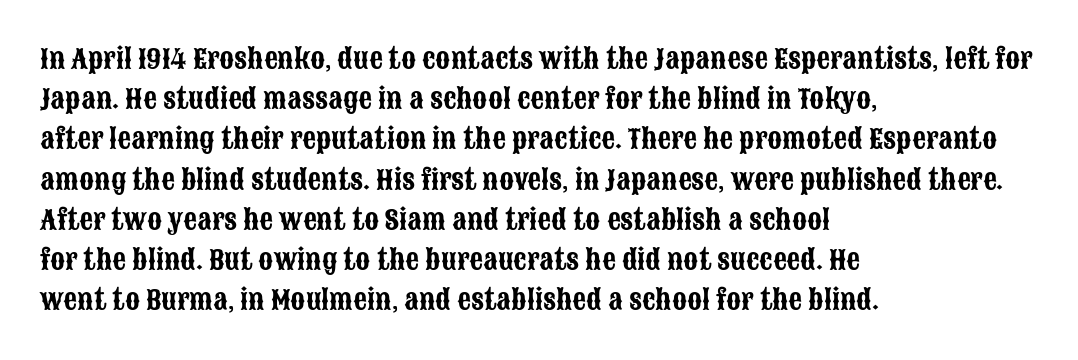
{"italic": "no", "underline": "no", "align": "left", "line_spacing": "normal", "line_spacing_ratio": 1.49, "letter_spacing": "normal", "letter_spacing_em": 0.0, "glyph_px": 27}
